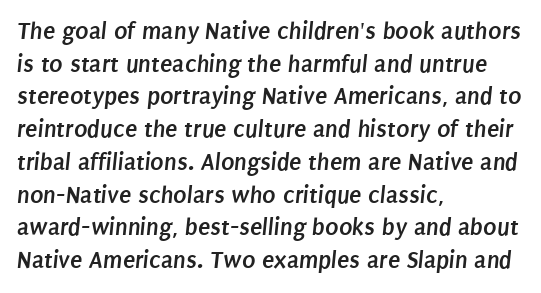
{"bold": "yes", "underline": "no", "align": "left", "line_spacing": "normal", "line_spacing_ratio": 1.31, "letter_spacing": "normal", "letter_spacing_em": 0.0, "glyph_px": 25}
